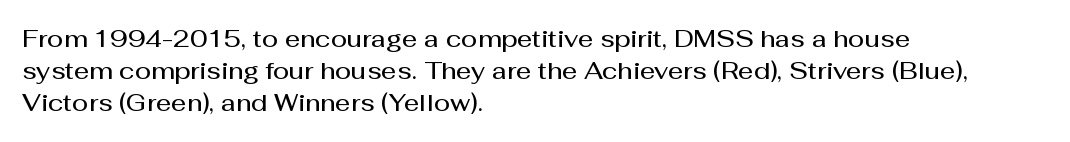
Q: Is the text bold? A: Semi-bold.
Q: Is the text italic (slanted)? A: No, it is upright.
Q: Is the text underlined? A: No.
Q: How is the paragraph aligned? A: Left-aligned.
Q: Is the spacing between letters normal or unusually wide? A: Normal.
Q: Is the spacing between lines tight, normal or loose? A: Normal.
